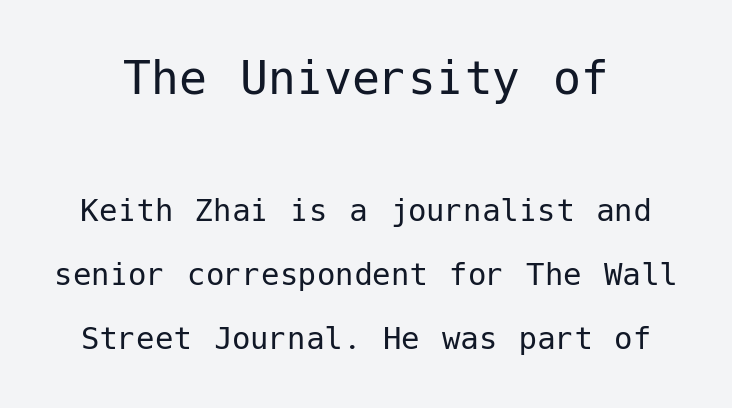
{"serif": "no", "italic": "no", "bold": "no", "weight": "regular", "width": "normal", "stroke_contrast": "low", "x_height": "medium", "underline": "no", "line_spacing_ratio": 1.73, "letter_spacing": "normal", "letter_spacing_em": 0.0, "larger_block": "first", "size_ratio": 1.51, "glyph_px": 56}
